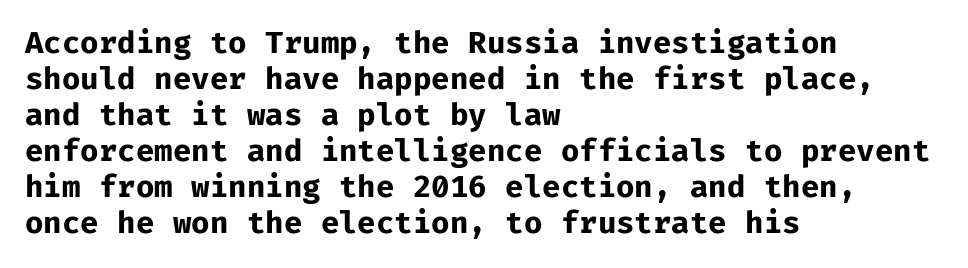
The image shows 30 px bold sans-serif type, upright, monospaced; set left-aligned, line spacing 1.2x, normal letter spacing, not underlined; low stroke contrast and a medium x-height.
